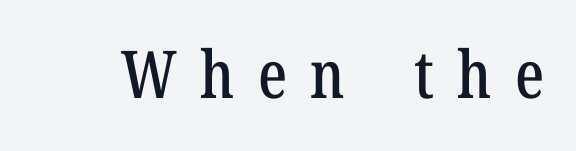
In terms of letterform style, serifs are clearly present. A bare baseline throughout the passage. The lettering stays uniformly vertical, giving the passage a roman look. Do the characters align in a grid? No, the font is proportional. Display-style spreading of the glyphs; the letterfit is very open.
